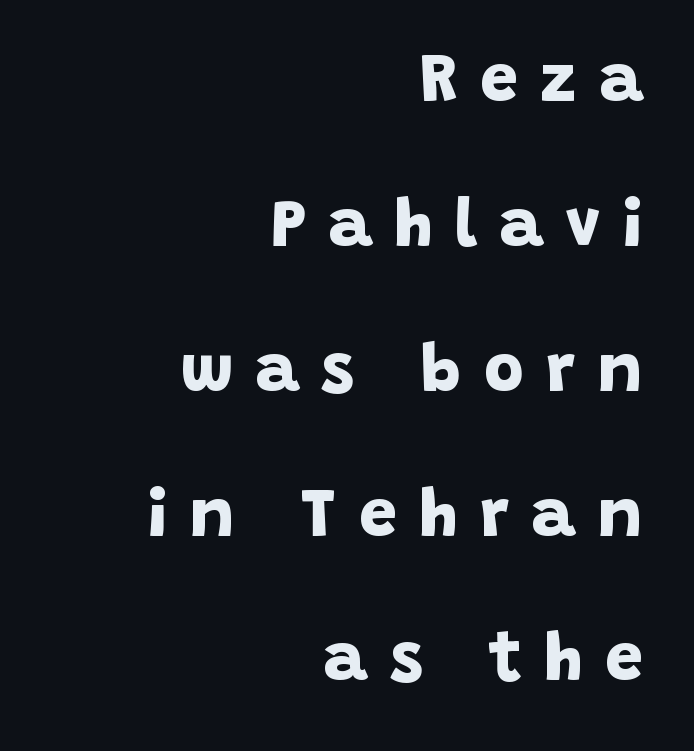
The line-height multiplier appears high, well above default. Do the characters align in a grid? No, the font is proportional. The letterforms stand isolated, each surrounded by extra space. Words float on clear page, feet unadorned.
